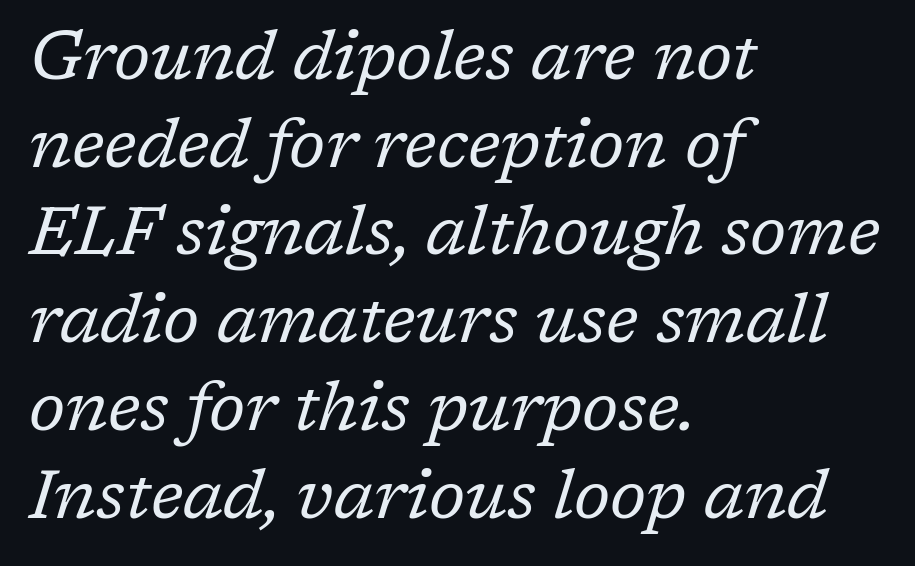
The font's italic variant was chosen for this text. Caption: standard tracking, unaltered. Is the stroke heavy? The answer is a plain regular-or-lighter. The words here are not underlined.
